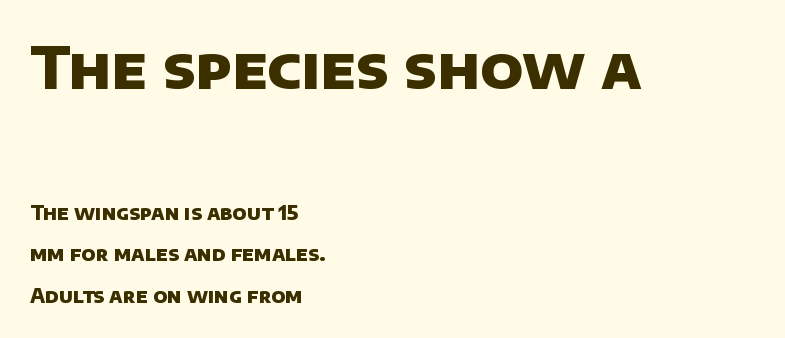
{"serif": "no", "bold": "yes", "weight": "heavy", "width": "normal", "stroke_contrast": "low", "x_height": "large", "monospaced": "no", "underline": "no", "align": "left", "line_spacing": "loose", "line_spacing_ratio": 2.18, "letter_spacing": "normal", "letter_spacing_em": 0.0, "larger_block": "first", "size_ratio": 3.0, "glyph_px": 57}
